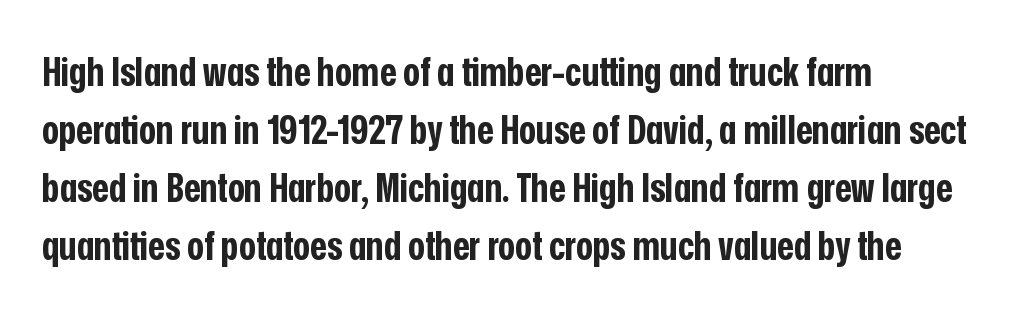
Q: Is the text bold? A: Yes.
Q: Is the text italic (slanted)? A: No, it is upright.
Q: Is the typeface a serif or a sans-serif typeface? A: Sans-serif.
Q: Is the text underlined? A: No.
Q: How is the paragraph aligned? A: Left-aligned.
Q: Is the spacing between letters normal or unusually wide? A: Normal.
Q: Is the spacing between lines tight, normal or loose? A: Normal.
Q: Width (condensed, normal, or wide)? A: Condensed.
Q: Stroke contrast? A: Low.
Q: x-height? A: Medium.
Q: Monospaced? A: No.
